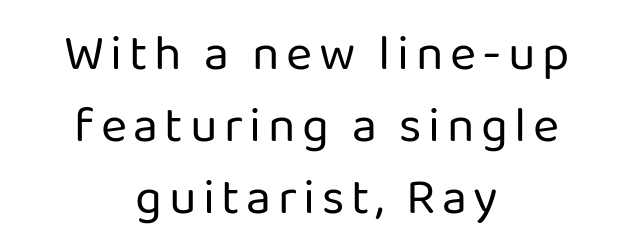
Both edges are ragged and mirror each other, which tells us the setting is centered. Ordinary non-slanted type is in use. The passage shown is typed in a proportional face where columns would drift. Vertical stems look standard width or narrower in stroke. The space directly below the letters is spotless.
